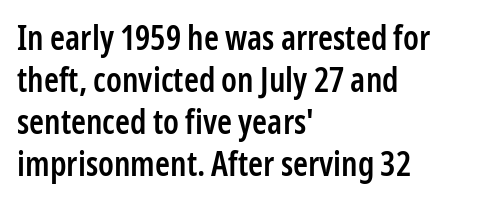
The image shows 34 px semibold, condensed sans-serif type, upright; set left-aligned, line spacing 1.24x, normal letter spacing, not underlined; low stroke contrast and a medium x-height.
